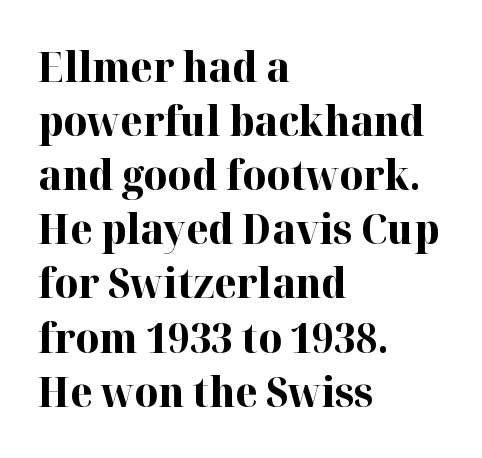
Q: Is the text bold? A: Yes.
Q: Is the text italic (slanted)? A: No, it is upright.
Q: Is the typeface a serif or a sans-serif typeface? A: Serif.
Q: Is the text underlined? A: No.
Q: How is the paragraph aligned? A: Left-aligned.
Q: Is the spacing between letters normal or unusually wide? A: Normal.
Q: Is the spacing between lines tight, normal or loose? A: Normal.
Q: Width (condensed, normal, or wide)? A: Normal.
Q: Stroke contrast? A: High.
Q: x-height? A: Medium.
Q: Monospaced? A: No.
